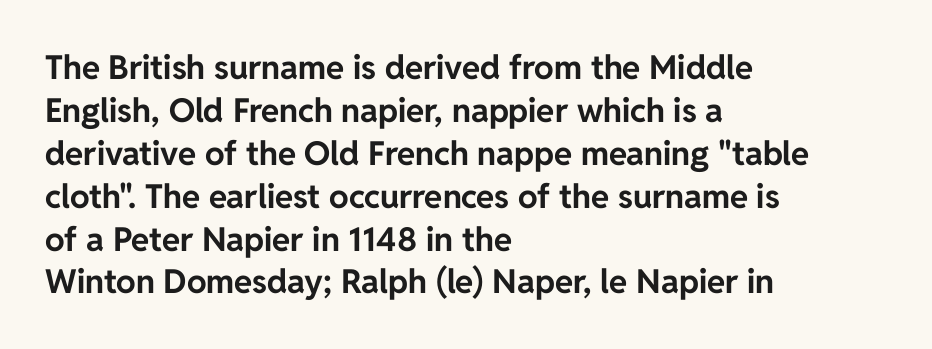
Layout note: lines flush left. Strokes here are thick enough to call this a true bold. The font family rendered here belongs to the sans-serif group. The area under the type is left untouched.
